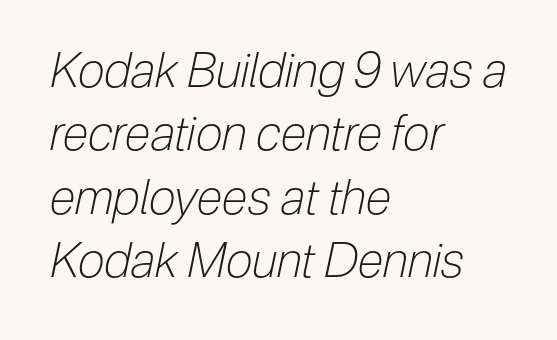
{"italic": "yes", "lean": "right", "slant_degrees": 12, "bold": "no", "weight": "light", "width": "condensed", "stroke_contrast": "low", "x_height": "medium", "monospaced": "no", "underline": "no", "align": "left", "line_spacing": "normal", "line_spacing_ratio": 1.32, "letter_spacing": "normal", "letter_spacing_em": 0.0, "glyph_px": 48}
